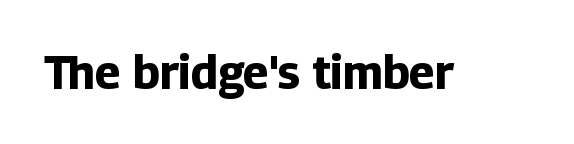
The type family on display is of the sans-serif kind. The area under the type is left untouched. Set as a true bold cut, around the 700 mark. Letter spacing: default. Each letter keeps its own natural width here, so spacing adapts to shape. A typesetter would mark this as roman, not italic.
